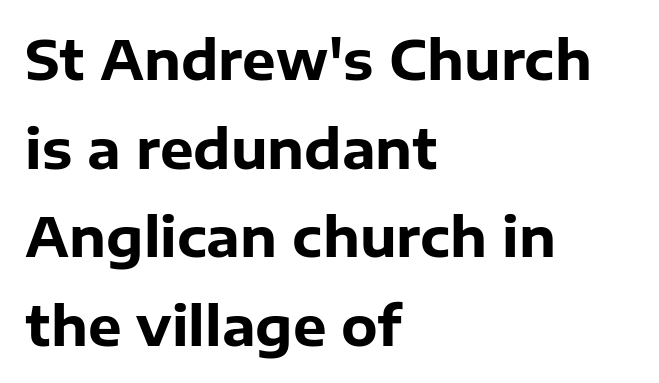
Tracking value appears to be zero — textbook default spacing. The setting favours the left margin, as ordinary paragraphs usually do. In terms of posture, this sample is upright. Looks like regular typesetting: each glyph gets only the width it needs. Look at the stroke-to-counter ratio: heavy, a bold.
